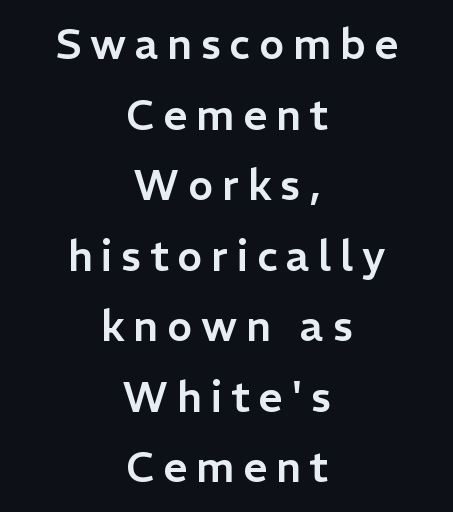
The image shows 42 px sans-serif type, upright; set centered, normal line spacing (1.68x), unusually wide letter spacing (+0.21 em), not underlined; low stroke contrast and a medium x-height.
